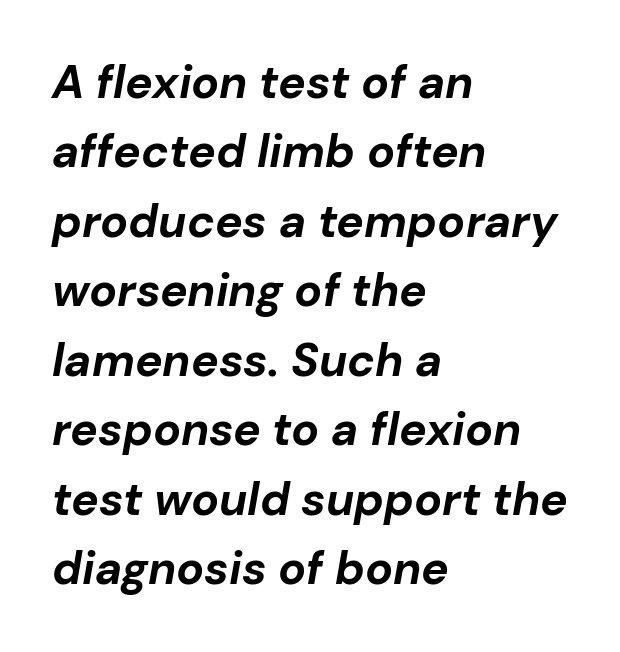
Q: Is the text bold? A: Yes.
Q: Is the text italic (slanted)? A: Yes, it leans right by about 10 degrees.
Q: Is the text underlined? A: No.
Q: How is the paragraph aligned? A: Left-aligned.
Q: Is the spacing between letters normal or unusually wide? A: Normal.
Q: Is the spacing between lines tight, normal or loose? A: Normal.
Q: Width (condensed, normal, or wide)? A: Normal.
Q: Stroke contrast? A: Low.
Q: x-height? A: Medium.
Q: Monospaced? A: No.
